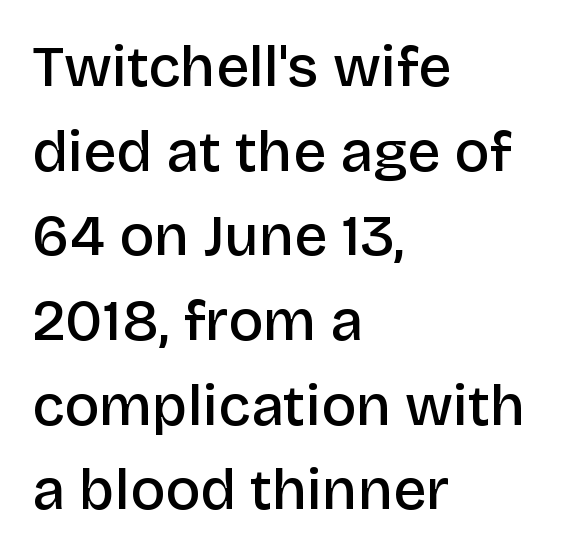
{"serif": "no", "italic": "no", "bold": "semi", "weight": "semibold", "width": "normal", "stroke_contrast": "low", "x_height": "large", "monospaced": "no", "underline": "no", "align": "left", "line_spacing": "normal", "line_spacing_ratio": 1.46, "letter_spacing": "normal", "letter_spacing_em": 0.0, "glyph_px": 58}
